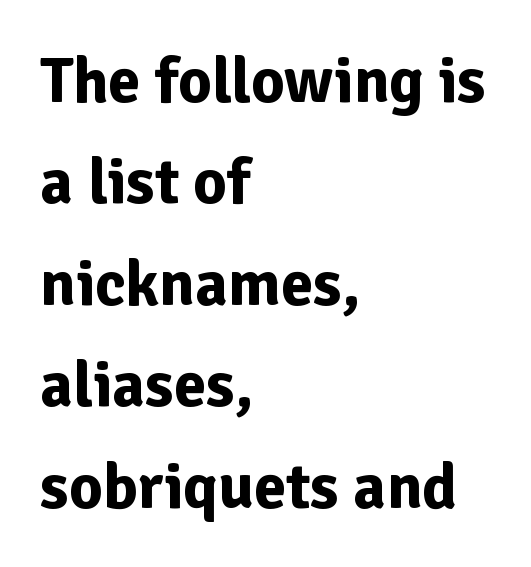
The image shows 65 px bold sans-serif type, upright; set left-aligned, normal line spacing (1.56x), normal letter spacing, not underlined; low stroke contrast and a medium x-height.
